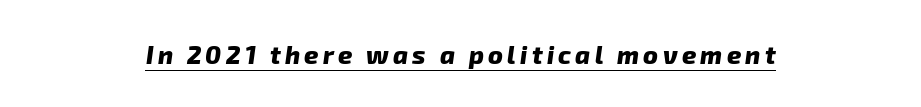
The sample's only ornament is a line tracing under the words. Short and long lines alike share a common midpoint. Stroke thickness is high; the sample reads as a true bold.
